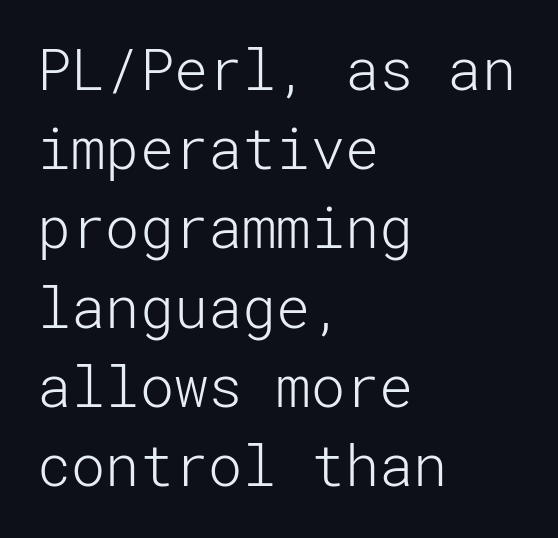
{"serif": "no", "italic": "no", "bold": "no", "weight": "light", "width": "normal", "stroke_contrast": "low", "x_height": "medium", "underline": "no", "align": "left", "line_spacing": "normal", "line_spacing_ratio": 1.39, "letter_spacing": "normal", "letter_spacing_em": 0.0, "glyph_px": 57}
